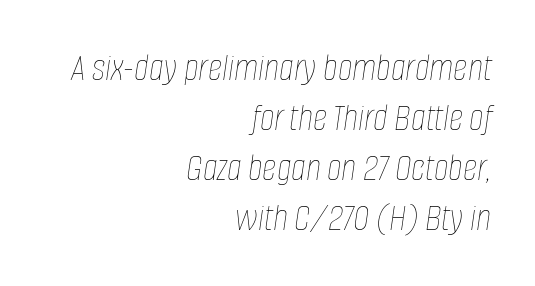
{"italic": "yes", "lean": "right", "slant_degrees": 8, "bold": "no", "weight": "thin", "width": "condensed", "stroke_contrast": "low", "x_height": "large", "monospaced": "no", "underline": "no", "align": "right", "line_spacing": "normal", "line_spacing_ratio": 1.25, "letter_spacing": "normal", "letter_spacing_em": 0.0, "glyph_px": 40}
